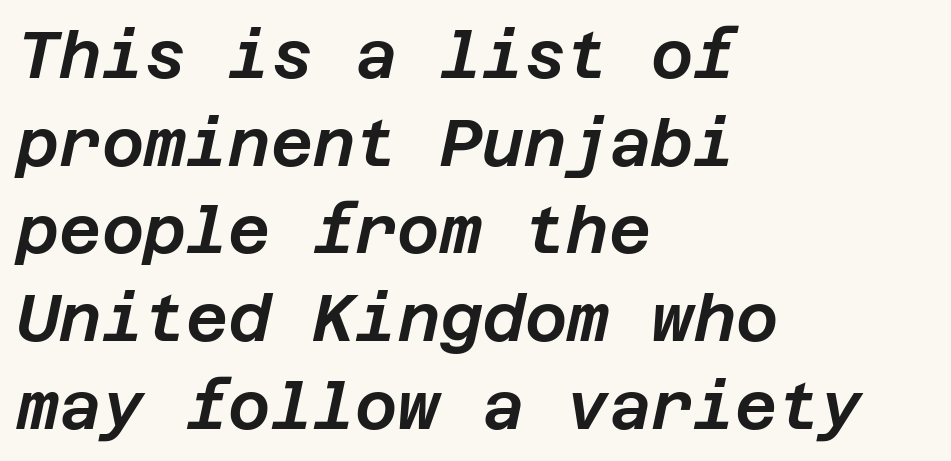
Q: Is the text italic (slanted)? A: Yes, it leans right by about 12 degrees.
Q: Is the text underlined? A: No.
Q: How is the paragraph aligned? A: Left-aligned.
Q: Is the spacing between letters normal or unusually wide? A: Normal.
Q: Is the spacing between lines tight, normal or loose? A: Normal.
Q: Width (condensed, normal, or wide)? A: Normal.
Q: Stroke contrast? A: Low.
Q: x-height? A: Large.
